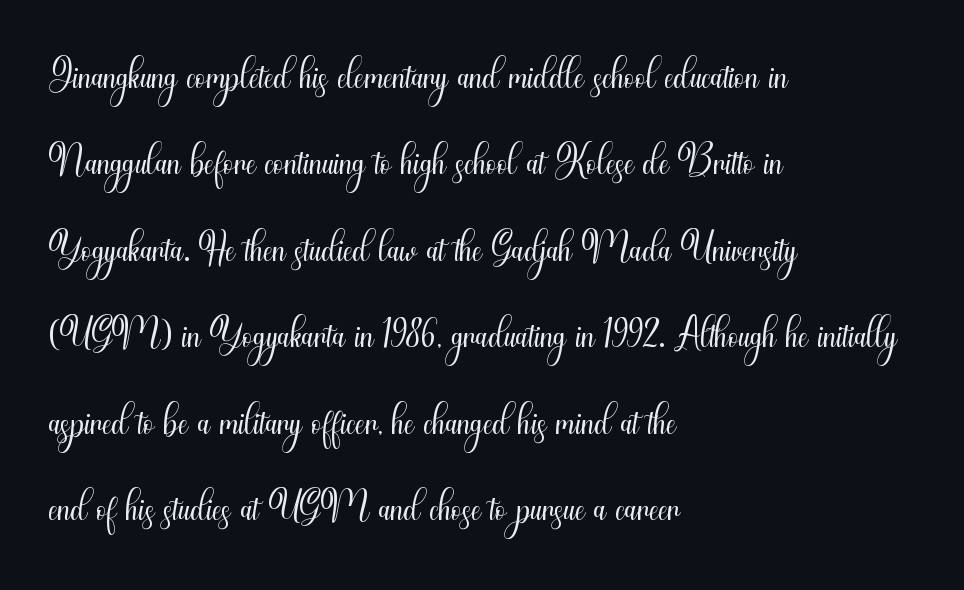
{"serif": "no", "bold": "no", "weight": "light", "width": "condensed", "stroke_contrast": "medium", "x_height": "small", "monospaced": "no", "underline": "no", "align": "left", "line_spacing": "normal", "line_spacing_ratio": 1.44, "letter_spacing": "normal", "letter_spacing_em": 0.0, "glyph_px": 60}
